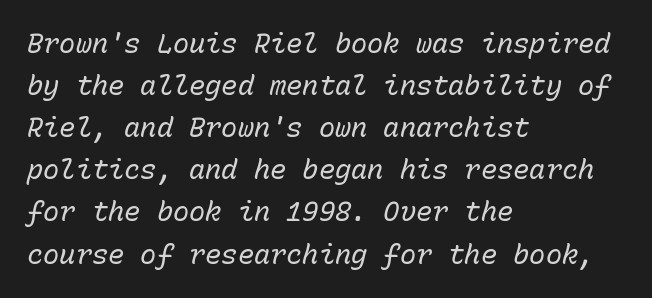
The image shows 27 px text type, italic (leaning right); set left-aligned, normal line spacing (1.56x), normal letter spacing, not underlined.
